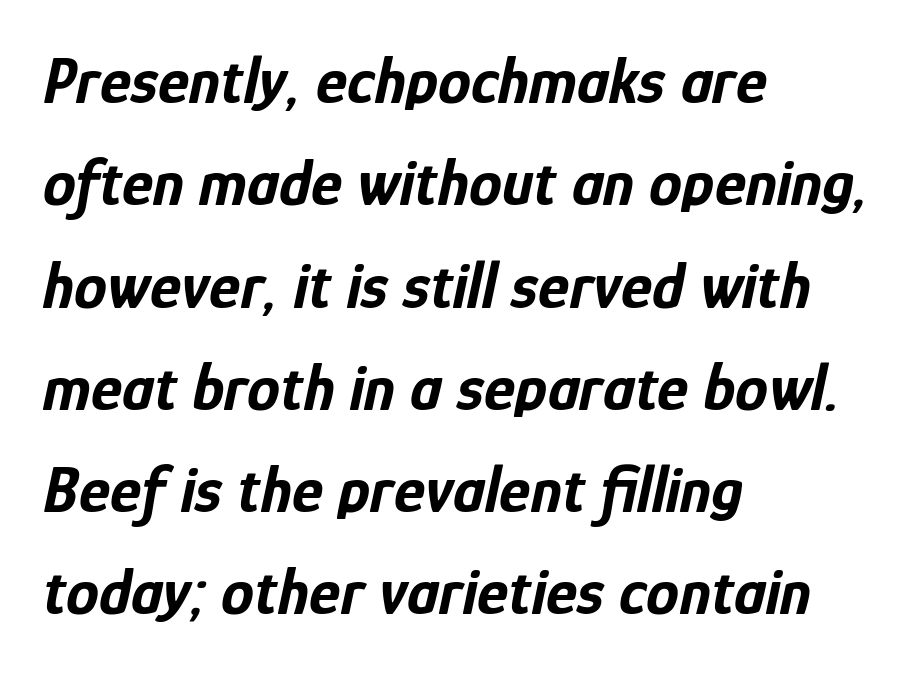
{"italic": "yes", "lean": "right", "slant_degrees": 12, "bold": "yes", "weight": "bold", "width": "condensed", "stroke_contrast": "low", "x_height": "medium", "monospaced": "no", "underline": "no", "align": "left", "line_spacing": "normal", "line_spacing_ratio": 1.55, "letter_spacing": "normal", "letter_spacing_em": 0.0, "glyph_px": 66}
